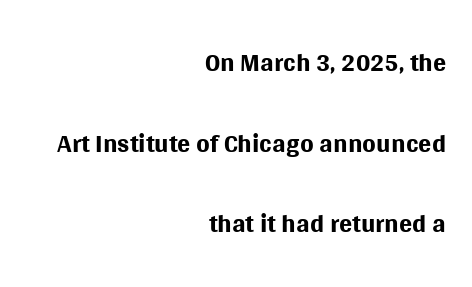
{"serif": "no", "italic": "no", "bold": "no", "weight": "regular", "width": "normal", "stroke_contrast": "medium", "x_height": "large", "monospaced": "no", "underline": "no", "align": "right", "line_spacing": "loose", "line_spacing_ratio": 2.07, "letter_spacing": "normal", "letter_spacing_em": 0.0, "glyph_px": 39}
